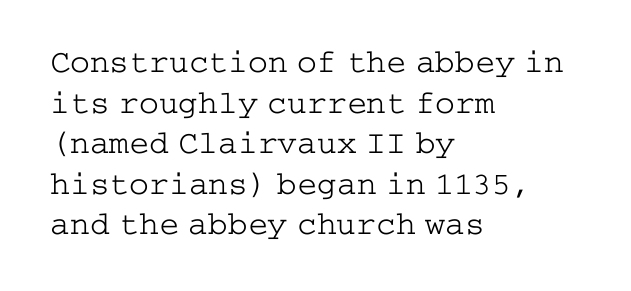
Q: Is the text bold? A: No.
Q: Is the text italic (slanted)? A: No, it is upright.
Q: Is the typeface a serif or a sans-serif typeface? A: Serif.
Q: Is the text underlined? A: No.
Q: How is the paragraph aligned? A: Left-aligned.
Q: Is the spacing between letters normal or unusually wide? A: Normal.
Q: Width (condensed, normal, or wide)? A: Wide.
Q: Stroke contrast? A: Low.
Q: x-height? A: Medium.
